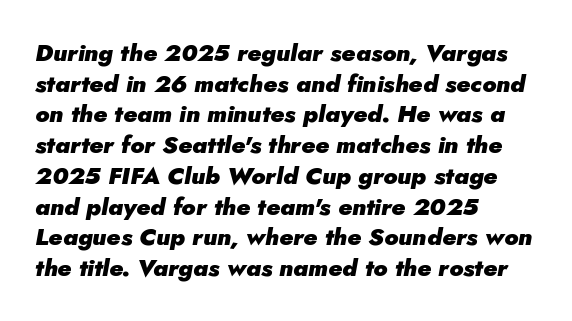
The image shows 24 px bold type, italic (leaning right); set left-aligned, normal line spacing (1.28x), normal letter spacing, not underlined.
